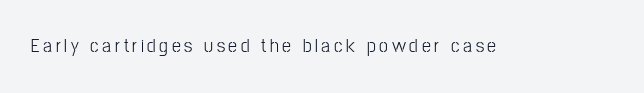
Q: Is the text bold? A: No.
Q: Is the text italic (slanted)? A: No, it is upright.
Q: Is the text underlined? A: No.
